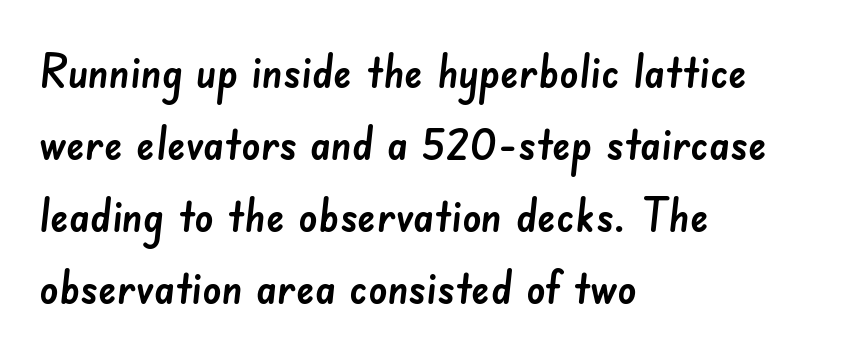
Letter spacing: default. Visually the block forms a straight wall on the left and a jagged coastline on the right. The text was rendered using a sans face with plain stroke endings. This block has exactly the height ordinary leading produces. Here the designer chose a conventional face with non-uniform glyph widths. The words here are not underlined.
